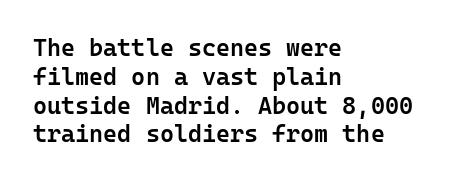
Line beginnings align vertically; line endings do not. The string is rendered with underlining switched off. Emphasis by weight is partial: semibold. Italic? Not at all — the glyphs are vertical. Caption: standard tracking, unaltered.
